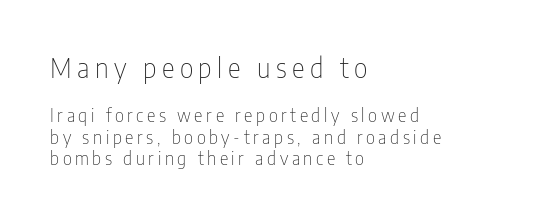
Between these two stacked blocks, the higher one wins on size. Glyph-to-glyph distance is far greater than everyday printed text. Nope, not italic — everything's standing straight. Ink coverage per letter is moderate at most. In CSS terms this would be text-align: left. Anything drawn beneath the words? Only blank space.
